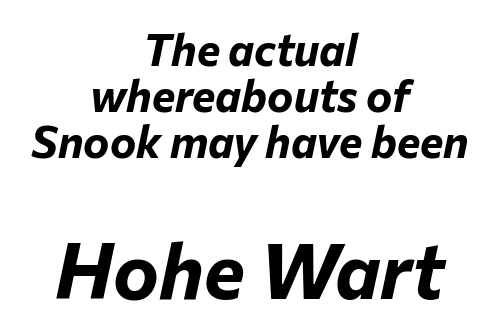
{"italic": "yes", "lean": "right", "slant_degrees": 12, "bold": "yes", "weight": "bold", "width": "normal", "stroke_contrast": "low", "x_height": "medium", "monospaced": "no", "underline": "no", "align": "center", "line_spacing": "tight", "line_spacing_ratio": 1.04, "letter_spacing": "normal", "letter_spacing_em": 0.0, "larger_block": "second", "size_ratio": 1.75, "glyph_px": 77}
